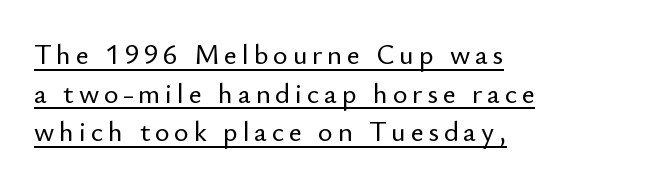
This sample has the flowing, uneven cadence of proportional lettering. The passage shown stacks its lines at a standard gap. Descenders here cross a horizontal rule under the line. All the whitespace from short lines collects on the right.
